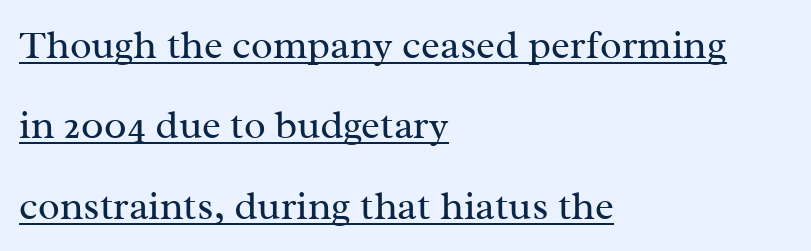
Q: Is the text bold? A: No.
Q: Is the text italic (slanted)? A: No, it is upright.
Q: Is the typeface a serif or a sans-serif typeface? A: Serif.
Q: Is the text underlined? A: Yes.
Q: How is the paragraph aligned? A: Left-aligned.
Q: Is the spacing between letters normal or unusually wide? A: Normal.
Q: Is the spacing between lines tight, normal or loose? A: Loose.
Q: Width (condensed, normal, or wide)? A: Normal.
Q: Stroke contrast? A: Medium.
Q: x-height? A: Medium.
Q: Monospaced? A: No.
